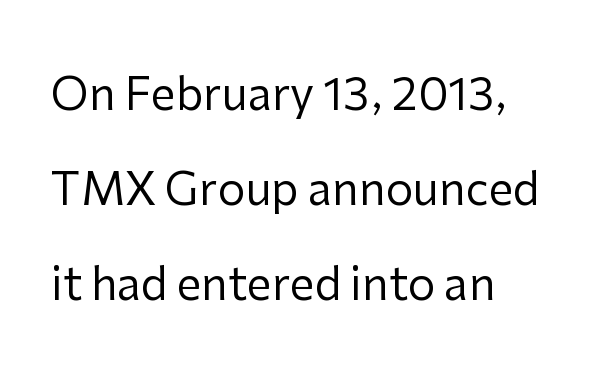
Vertical strokes here are truly vertical. The face used here is a sans, in the tradition of grotesques and geometrics. No heavy texture on the line: the type isn't bold. Letter spacing: default. Each row of text sits above clean, open space.
